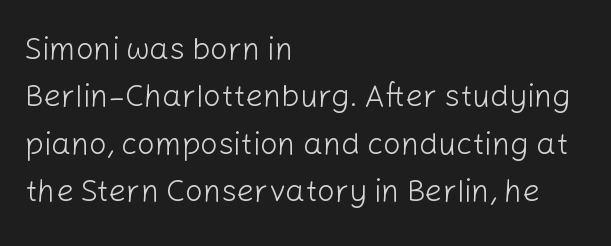
Q: Is the text bold? A: No.
Q: Is the text italic (slanted)? A: No, it is upright.
Q: Is the typeface a serif or a sans-serif typeface? A: Sans-serif.
Q: Is the text underlined? A: No.
Q: How is the paragraph aligned? A: Left-aligned.
Q: Is the spacing between letters normal or unusually wide? A: Normal.
Q: Is the spacing between lines tight, normal or loose? A: Normal.
Q: Width (condensed, normal, or wide)? A: Normal.
Q: Stroke contrast? A: Low.
Q: x-height? A: Medium.
Q: Monospaced? A: No.
